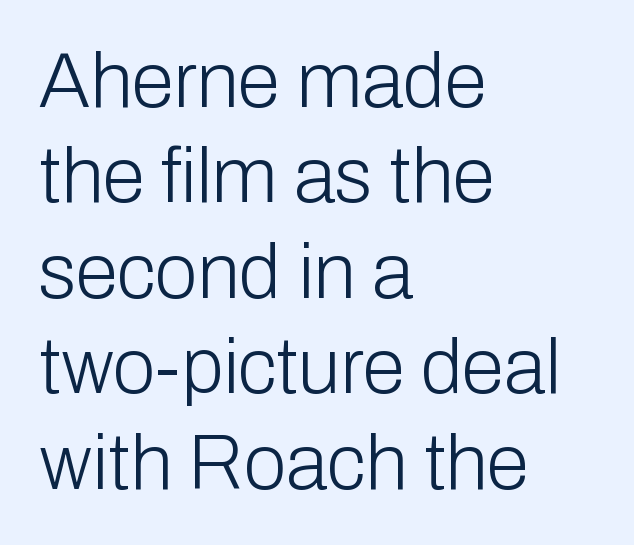
{"serif": "no", "italic": "no", "bold": "no", "weight": "light", "width": "normal", "stroke_contrast": "low", "x_height": "medium", "monospaced": "no", "underline": "no", "align": "left", "line_spacing_ratio": 1.24, "letter_spacing": "normal", "letter_spacing_em": 0.0, "glyph_px": 77}
